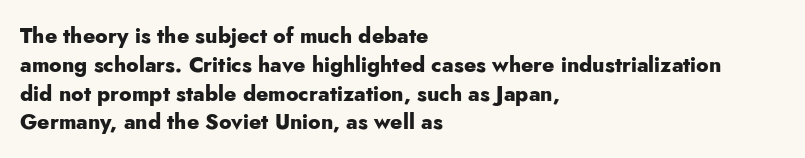
The image shows 21 px bold type, upright; set left-aligned, normal line spacing (1.37x), normal letter spacing, not underlined.
